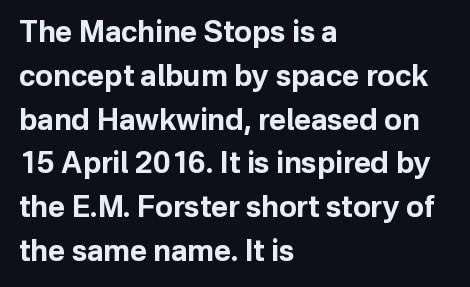
{"serif": "no", "italic": "no", "bold": "yes", "weight": "bold", "width": "normal", "stroke_contrast": "low", "x_height": "medium", "monospaced": "no", "underline": "no", "align": "left", "line_spacing": "normal", "line_spacing_ratio": 1.51, "letter_spacing": "normal", "letter_spacing_em": 0.0, "glyph_px": 29}
